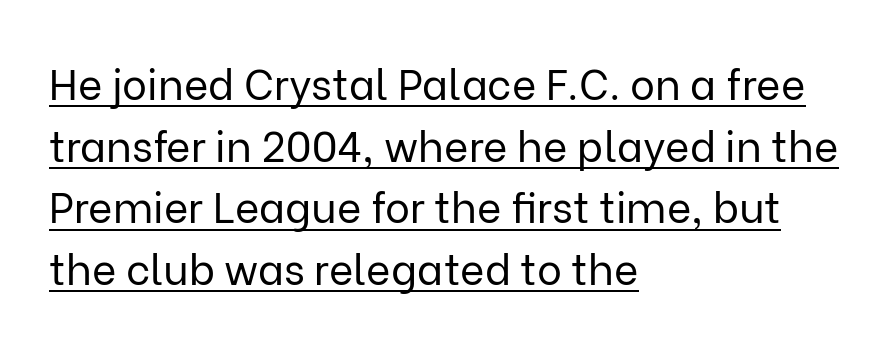
{"serif": "no", "italic": "no", "bold": "no", "weight": "regular", "width": "normal", "stroke_contrast": "low", "x_height": "medium", "monospaced": "no", "underline": "yes", "align": "left", "line_spacing": "normal", "line_spacing_ratio": 1.47, "letter_spacing": "normal", "letter_spacing_em": 0.0, "glyph_px": 42}
